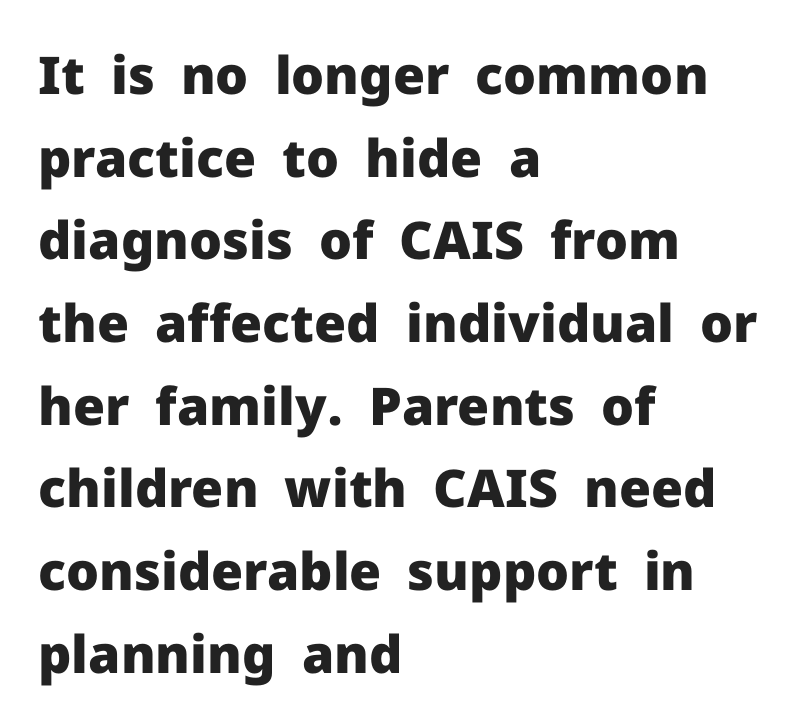
Is there any slant? The stems are plumb. Each line starts at the same left margin while the right side varies. Letterform terminals end flat and unadorned throughout the passage. Honestly, the row spacing looks completely unremarkable. You could not count columns in this text — the font is proportionally spaced. Students, note that the glyphs here touch the page at normal intervals.
